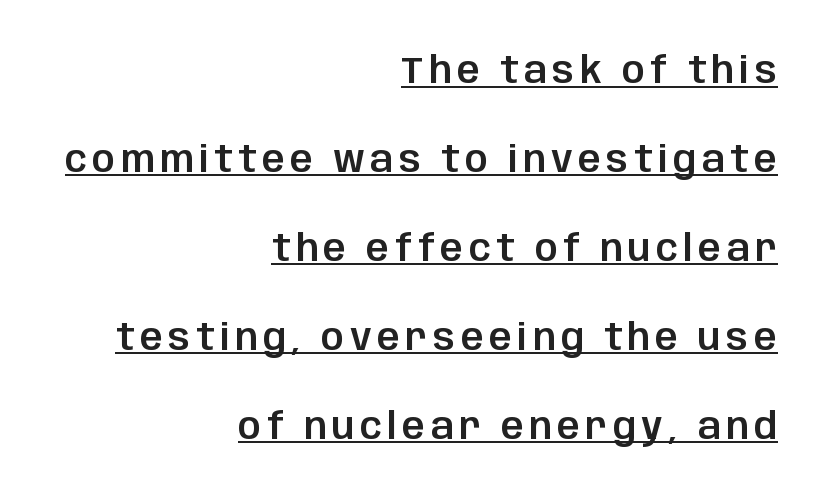
Q: Is the text italic (slanted)? A: No, it is upright.
Q: Is the typeface a serif or a sans-serif typeface? A: Sans-serif.
Q: Is the text underlined? A: Yes.
Q: How is the paragraph aligned? A: Right-aligned.
Q: Is the spacing between lines tight, normal or loose? A: Loose.
Q: Width (condensed, normal, or wide)? A: Normal.
Q: Stroke contrast? A: Low.
Q: x-height? A: Large.
Q: Monospaced? A: No.
